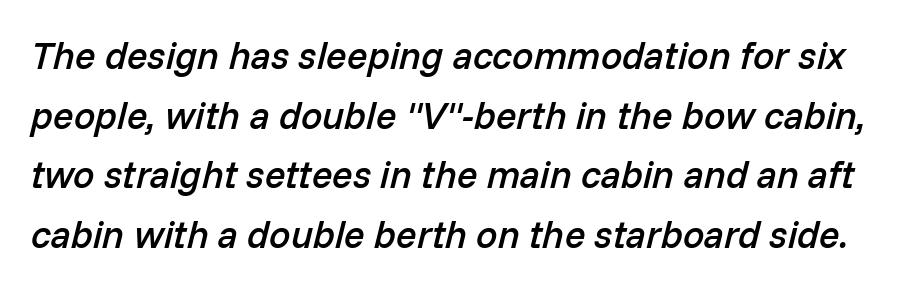
Q: Is the text bold? A: Semi-bold.
Q: Is the text italic (slanted)? A: Yes, it leans right by about 14 degrees.
Q: Is the text underlined? A: No.
Q: Is the spacing between letters normal or unusually wide? A: Normal.
Q: Is the spacing between lines tight, normal or loose? A: Normal.
Q: Width (condensed, normal, or wide)? A: Normal.
Q: Stroke contrast? A: Low.
Q: x-height? A: Medium.
Q: Monospaced? A: No.
